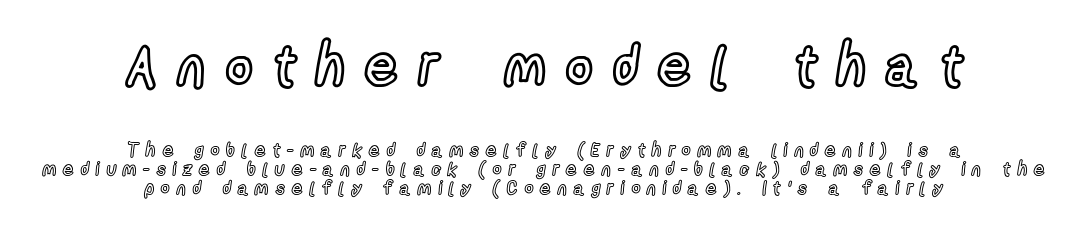
{"width": "condensed", "x_height": "medium", "monospaced": "no", "underline": "no", "align": "center", "line_spacing": "tight", "line_spacing_ratio": 0.99, "letter_spacing": "wide", "letter_spacing_em": 0.36, "larger_block": "first", "size_ratio": 3.0, "glyph_px": 57}
